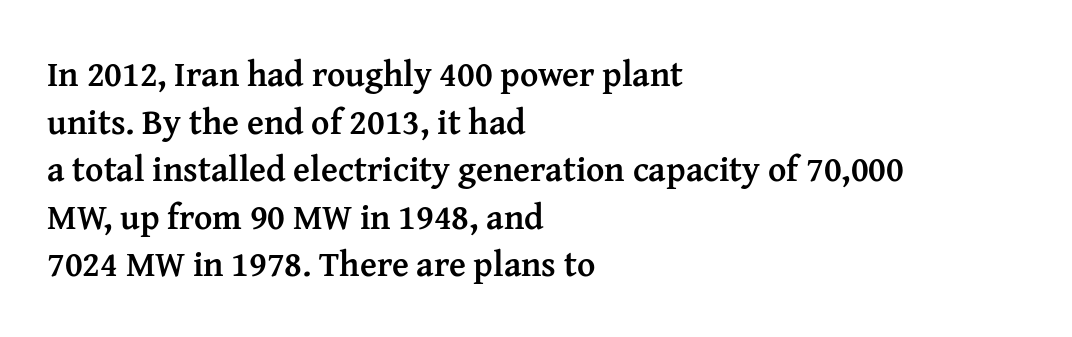
Q: Is the text bold? A: Yes.
Q: Is the text italic (slanted)? A: No, it is upright.
Q: Is the typeface a serif or a sans-serif typeface? A: Serif.
Q: Is the text underlined? A: No.
Q: How is the paragraph aligned? A: Left-aligned.
Q: Is the spacing between letters normal or unusually wide? A: Normal.
Q: Is the spacing between lines tight, normal or loose? A: Normal.
Q: Width (condensed, normal, or wide)? A: Normal.
Q: Stroke contrast? A: Medium.
Q: x-height? A: Medium.
Q: Monospaced? A: No.
